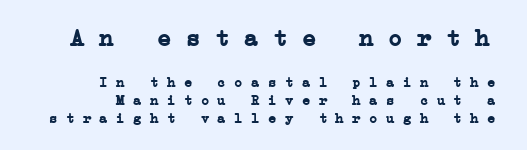
Q: Is the text bold? A: Yes.
Q: Is the text underlined? A: No.
Q: How is the paragraph aligned? A: Right-aligned.
Q: Is the spacing between letters normal or unusually wide? A: Normal.
Q: Is the spacing between lines tight, normal or loose? A: Normal.
Q: Which block of text is set in a larger size, the first (top) or the second (bottom)? A: The first (top) one.
